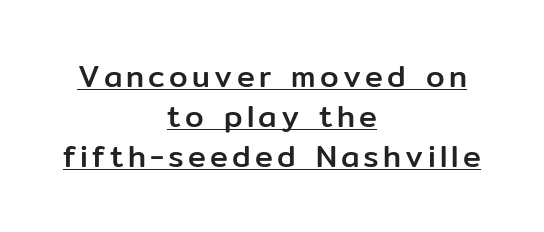
The image shows 30 px sans-serif type, upright; set centered, normal line spacing (1.33x), underlined; low stroke contrast and a medium x-height.
